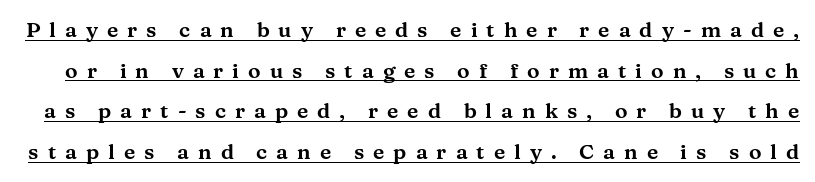
{"italic": "no", "underline": "yes", "line_spacing": "loose", "line_spacing_ratio": 1.94, "letter_spacing": "wide", "letter_spacing_em": 0.43, "glyph_px": 21}
